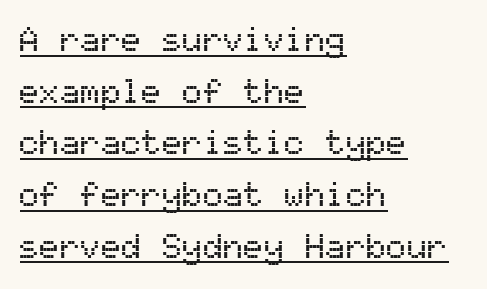
{"serif": "no", "italic": "no", "width": "normal", "stroke_contrast": "medium", "x_height": "medium", "monospaced": "yes", "underline": "yes", "align": "left", "line_spacing": "normal", "line_spacing_ratio": 1.52, "letter_spacing": "normal", "letter_spacing_em": 0.0, "glyph_px": 34}
